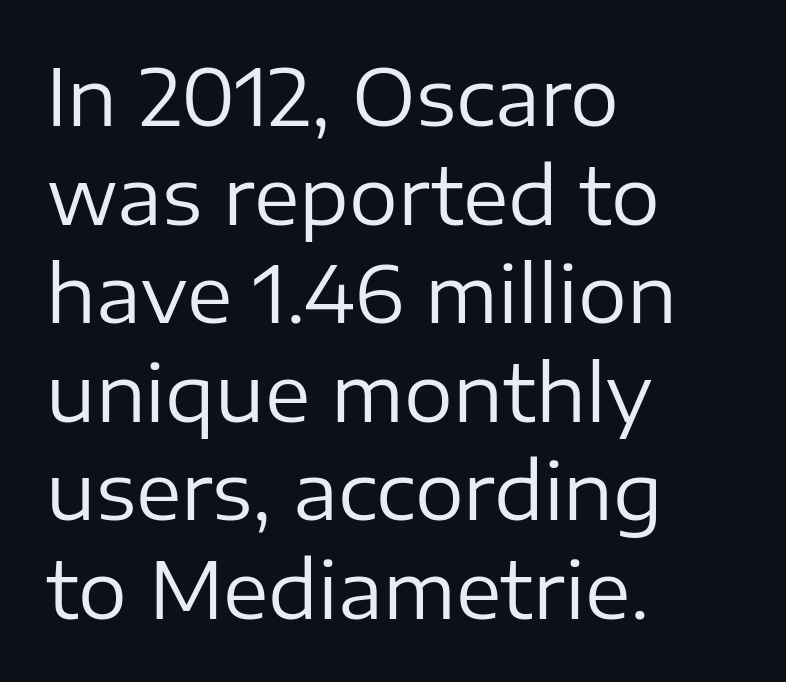
The image shows 77 px regular-weight sans-serif type, upright; set left-aligned, normal line spacing (1.28x), normal letter spacing, not underlined; low stroke contrast and a medium x-height.
